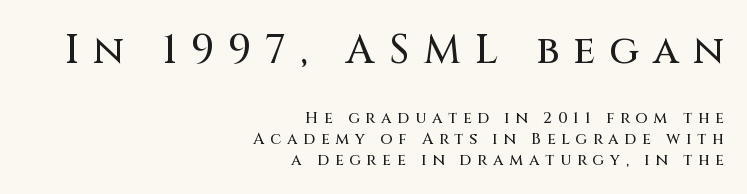
{"serif": "no", "italic": "no", "width": "normal", "stroke_contrast": "medium", "x_height": "large", "monospaced": "no", "underline": "no", "align": "right", "line_spacing": "normal", "line_spacing_ratio": 1.3, "letter_spacing": "wide", "letter_spacing_em": 0.35, "larger_block": "first", "size_ratio": 2.5, "glyph_px": 40}
